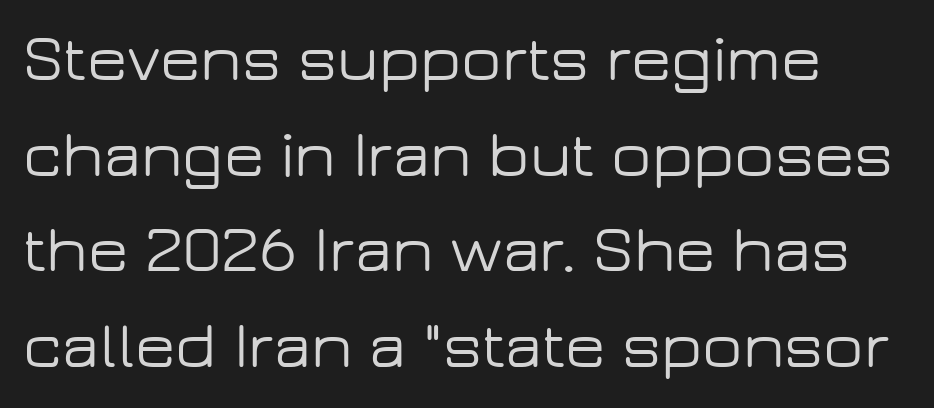
Each new line begins a customary step beneath the previous one. Stroke terminals: plain, sans-serif. Clear beneath every line of the passage. Each letter keeps its own natural width here, so spacing adapts to shape. The rendering keeps characters at their native spacing.
